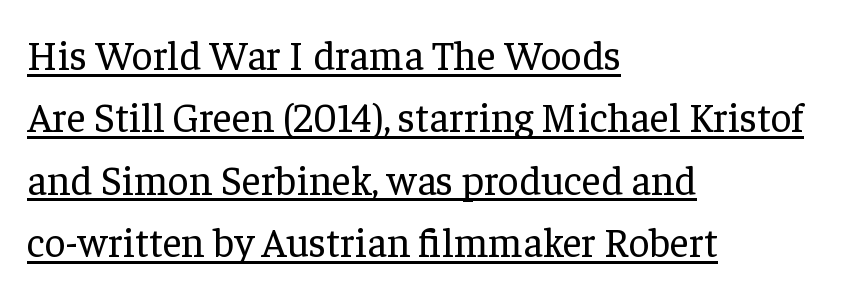
{"serif": "yes", "italic": "no", "bold": "no", "weight": "regular", "width": "normal", "stroke_contrast": "low", "x_height": "medium", "monospaced": "no", "underline": "yes", "align": "left", "line_spacing": "normal", "line_spacing_ratio": 1.52, "letter_spacing": "normal", "letter_spacing_em": 0.0, "glyph_px": 41}
